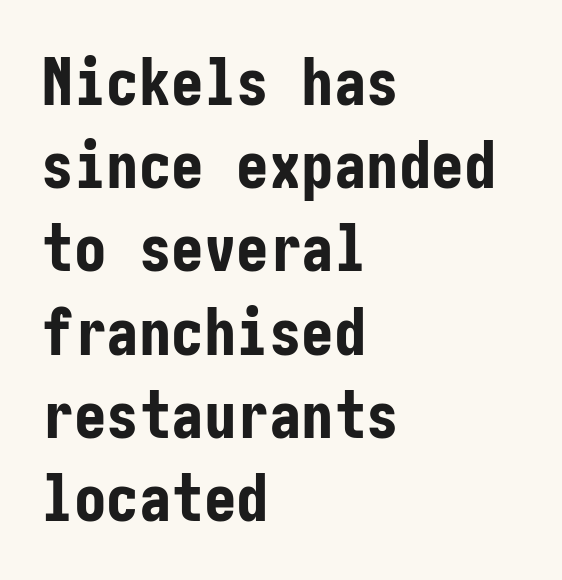
{"serif": "no", "italic": "no", "bold": "yes", "weight": "bold", "width": "condensed", "stroke_contrast": "low", "x_height": "medium", "underline": "no", "align": "left", "line_spacing": "normal", "line_spacing_ratio": 1.28, "letter_spacing": "normal", "letter_spacing_em": 0.0, "glyph_px": 65}
